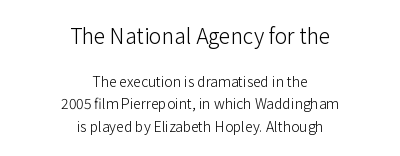
No extra tracking has been applied to these lines. This rendering features lettering with no underline. Tall strokes in this sample are plumb rather than angled. These lines stack symmetrically, like a column narrowing and widening about its center. Each new line begins a customary step beneath the previous one. Stem width sits at or under what a default text font uses.
